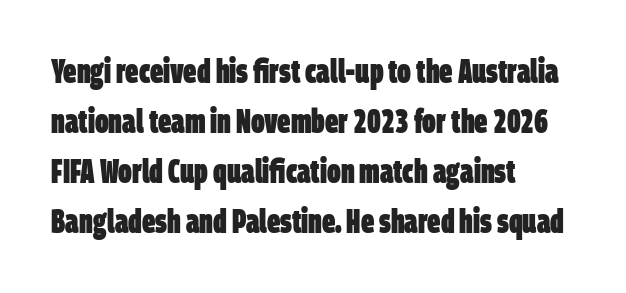
The image shows 33 px heavy, condensed sans-serif type; set left-aligned, normal line spacing (1.52x), normal letter spacing, not underlined; low stroke contrast and a large x-height.
